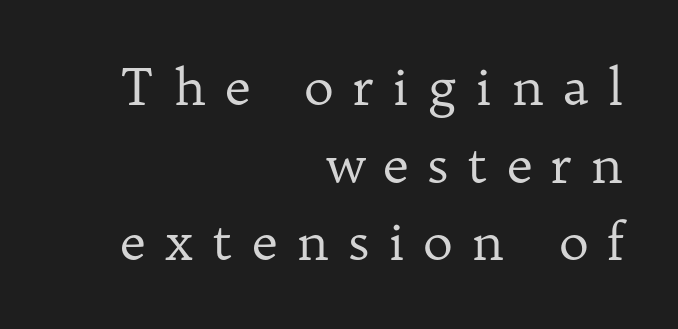
Q: Is the text bold? A: No.
Q: Is the text italic (slanted)? A: No, it is upright.
Q: Is the typeface a serif or a sans-serif typeface? A: Serif.
Q: Is the text underlined? A: No.
Q: How is the paragraph aligned? A: Right-aligned.
Q: Is the spacing between letters normal or unusually wide? A: Unusually wide.
Q: Is the spacing between lines tight, normal or loose? A: Normal.
Q: Width (condensed, normal, or wide)? A: Normal.
Q: Stroke contrast? A: Low.
Q: x-height? A: Medium.
Q: Monospaced? A: No.
